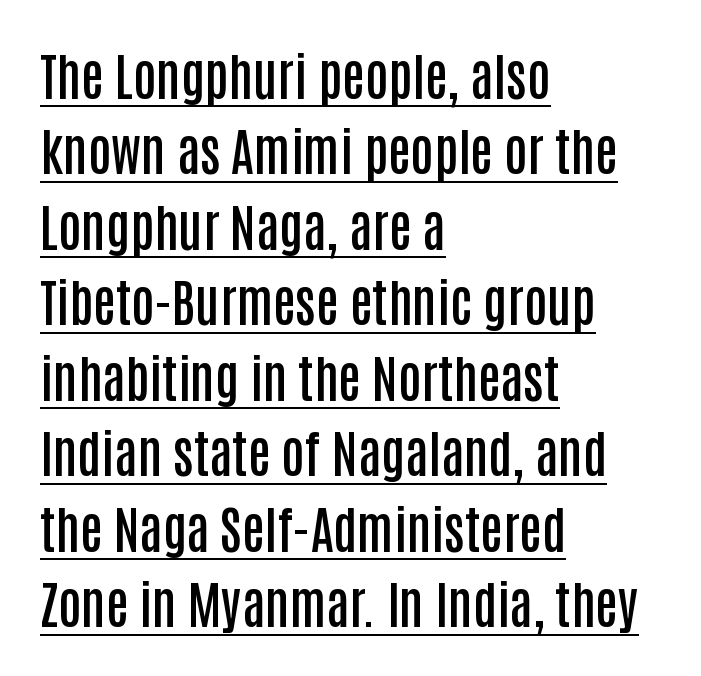
The image shows 51 px semibold, condensed sans-serif type, upright; set left-aligned, normal line spacing (1.48x), normal letter spacing, underlined; low stroke contrast and a large x-height.
